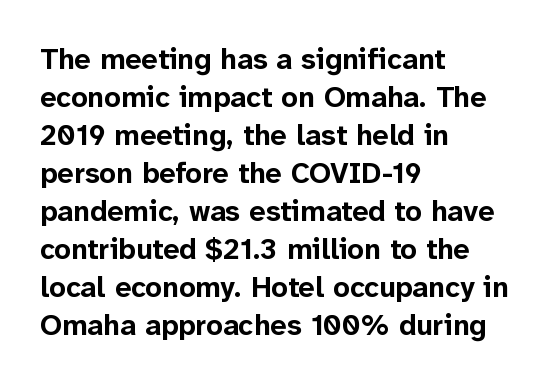
Q: Is the text bold? A: Yes.
Q: Is the text italic (slanted)? A: No, it is upright.
Q: Is the typeface a serif or a sans-serif typeface? A: Sans-serif.
Q: Is the text underlined? A: No.
Q: How is the paragraph aligned? A: Left-aligned.
Q: Is the spacing between letters normal or unusually wide? A: Normal.
Q: Is the spacing between lines tight, normal or loose? A: Normal.
Q: Width (condensed, normal, or wide)? A: Normal.
Q: Stroke contrast? A: Low.
Q: x-height? A: Medium.
Q: Monospaced? A: No.
